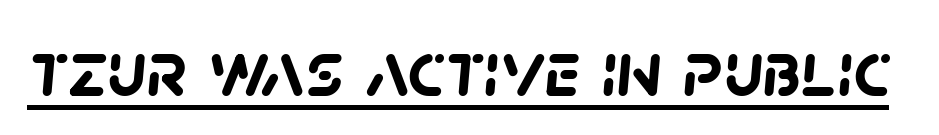
The image shows 80 px semibold sans-serif type; set normal letter spacing, underlined; low stroke contrast and a large x-height.
